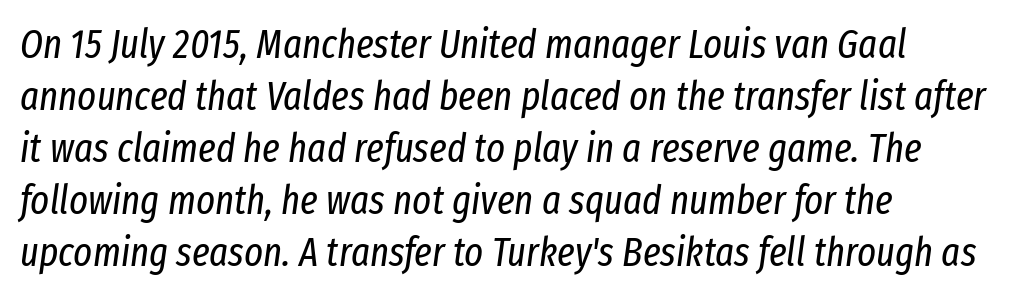
The image shows 40 px regular-weight, condensed type, italic (leaning right); set left-aligned, normal line spacing (1.3x), normal letter spacing, not underlined; low stroke contrast and a medium x-height.
